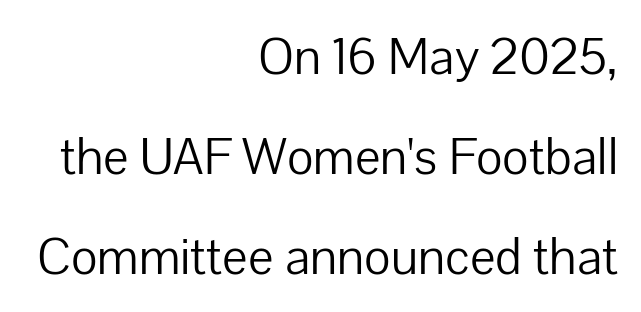
Q: Is the text bold? A: No.
Q: Is the text italic (slanted)? A: No, it is upright.
Q: Is the typeface a serif or a sans-serif typeface? A: Sans-serif.
Q: Is the text underlined? A: No.
Q: How is the paragraph aligned? A: Right-aligned.
Q: Is the spacing between letters normal or unusually wide? A: Normal.
Q: Is the spacing between lines tight, normal or loose? A: Loose.
Q: Width (condensed, normal, or wide)? A: Normal.
Q: Stroke contrast? A: Low.
Q: x-height? A: Medium.
Q: Monospaced? A: No.
